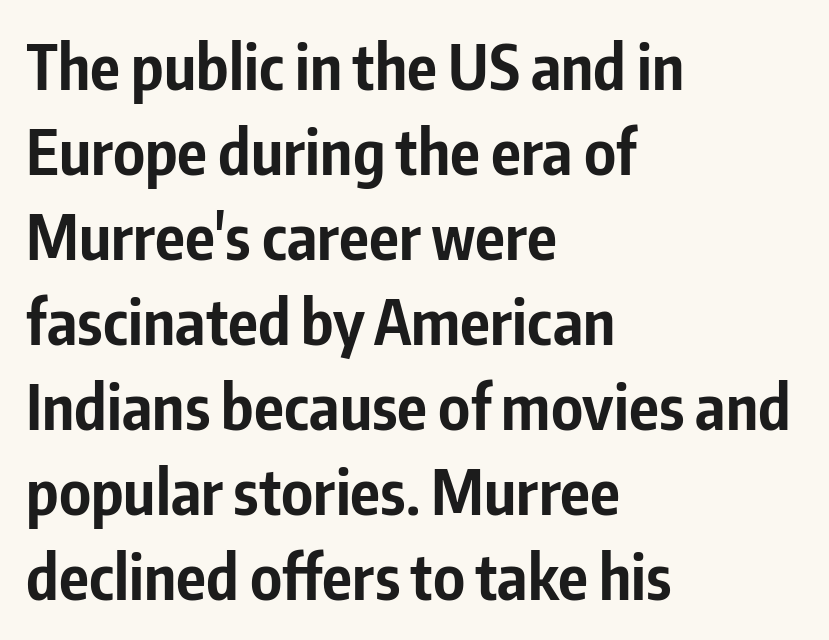
Q: Is the text bold? A: Yes.
Q: Is the text italic (slanted)? A: No, it is upright.
Q: Is the typeface a serif or a sans-serif typeface? A: Sans-serif.
Q: Is the text underlined? A: No.
Q: How is the paragraph aligned? A: Left-aligned.
Q: Is the spacing between letters normal or unusually wide? A: Normal.
Q: Is the spacing between lines tight, normal or loose? A: Normal.
Q: Width (condensed, normal, or wide)? A: Condensed.
Q: Stroke contrast? A: Low.
Q: x-height? A: Medium.
Q: Monospaced? A: No.
